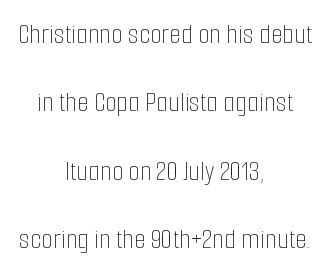
The image shows 30 px thin, condensed type, upright; set centered, loose line spacing (2.28x), normal letter spacing, not underlined; low stroke contrast and a medium x-height.
